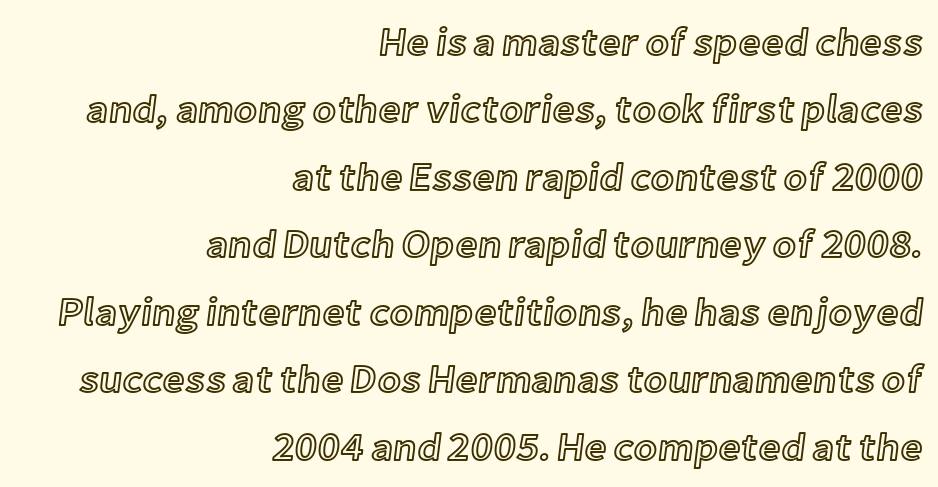
The image shows 39 px text type; set right-aligned, line spacing 1.73x, normal letter spacing, not underlined; a medium x-height.
